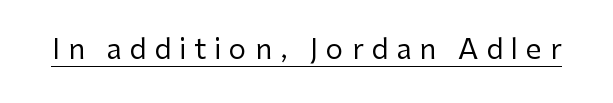
{"serif": "no", "italic": "no", "bold": "no", "weight": "regular", "width": "normal", "stroke_contrast": "low", "x_height": "medium", "monospaced": "no", "underline": "yes", "letter_spacing": "wide", "letter_spacing_em": 0.28, "glyph_px": 28}
